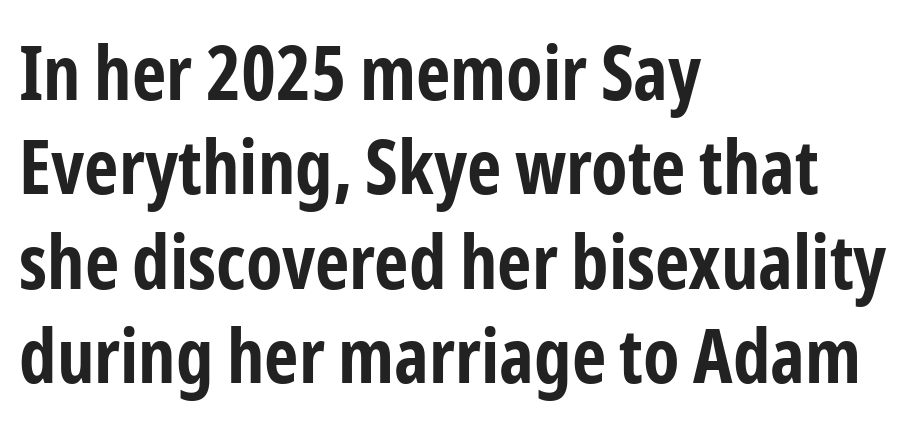
{"serif": "no", "italic": "no", "bold": "yes", "weight": "bold", "width": "condensed", "stroke_contrast": "low", "x_height": "medium", "monospaced": "no", "underline": "no", "align": "left", "line_spacing": "normal", "line_spacing_ratio": 1.26, "letter_spacing": "normal", "letter_spacing_em": 0.0, "glyph_px": 75}
